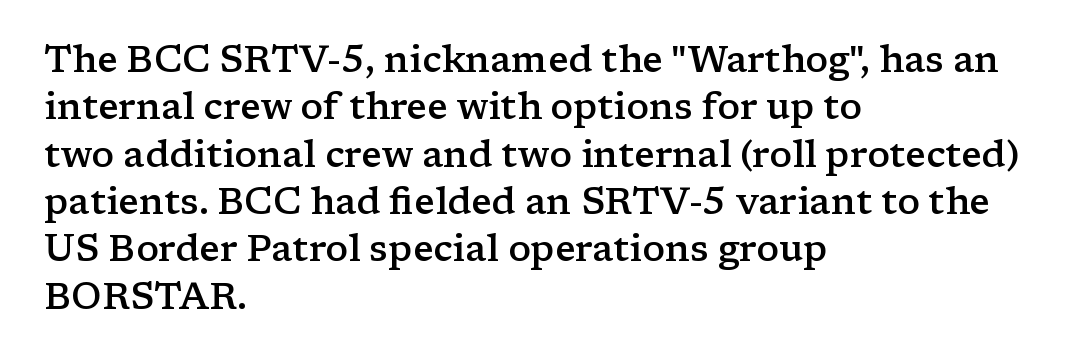
{"serif": "yes", "italic": "no", "bold": "semi", "weight": "semibold", "width": "wide", "stroke_contrast": "low", "x_height": "medium", "monospaced": "no", "underline": "no", "align": "left", "line_spacing": "normal", "line_spacing_ratio": 1.28, "letter_spacing": "normal", "letter_spacing_em": 0.0, "glyph_px": 37}
